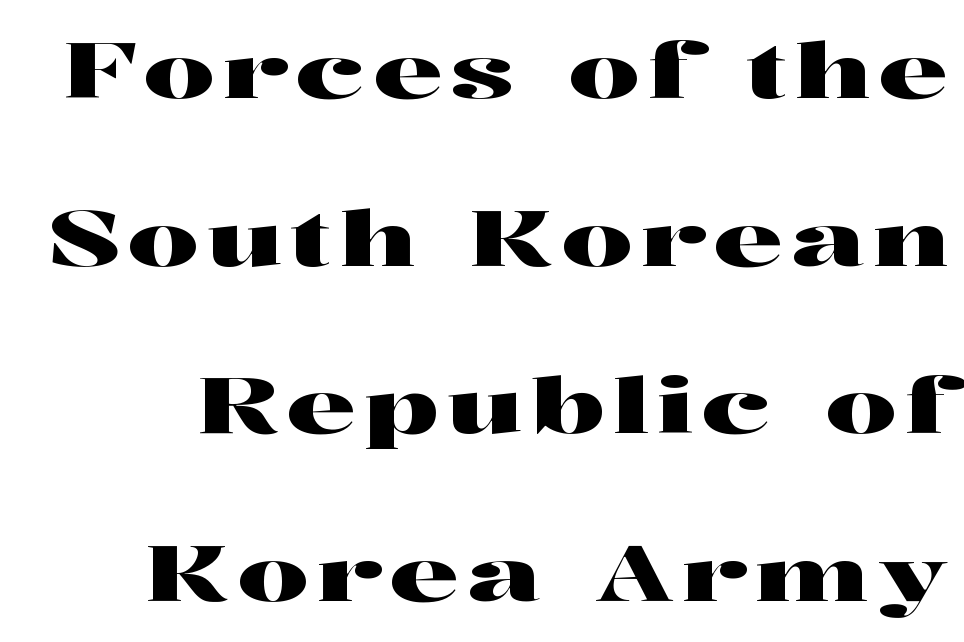
Does the leading feel generous? Absolutely, it's lavish. Posture: straight, roman, zero tilt. Think of a printed novel: that variable character pitch is what you see here. Rule under the text: the space is simply empty. The designer went with a serif here, giving each stem small feet.
